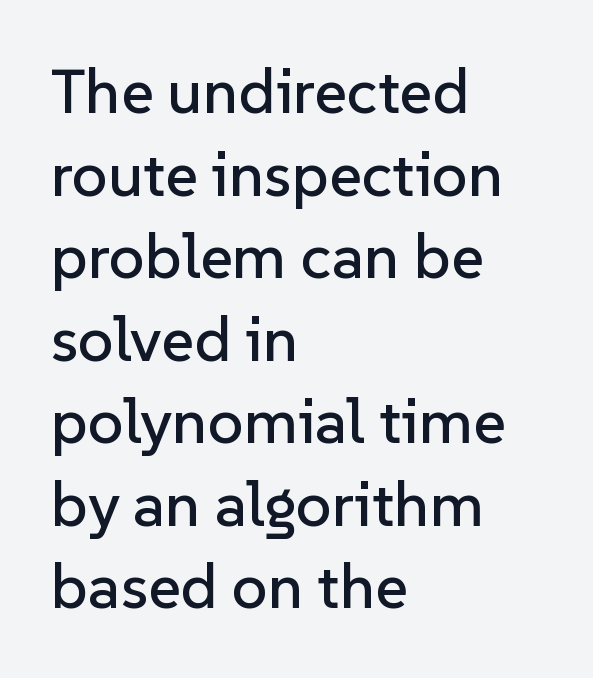
Is there any slant? The stems are plumb. In terms of leading, this rendering sits right in the middle. Note the varied advance widths — an 'i' is clearly narrower than an 'm'. No extra tracking has been applied to these lines. Letterform terminals end flat and unadorned throughout the passage.
